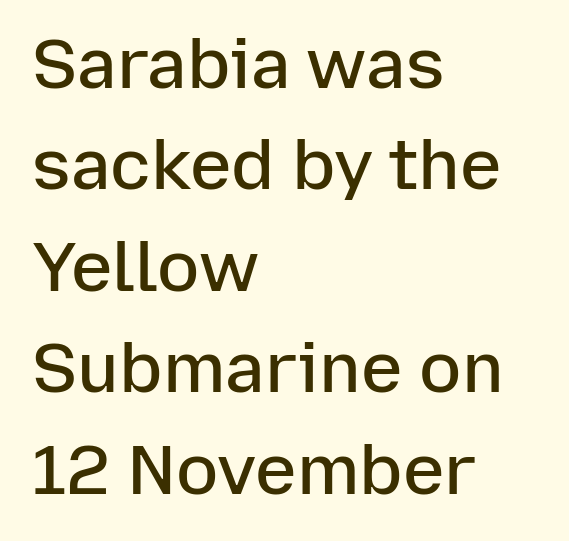
The image shows 70 px semibold sans-serif type, upright; set left-aligned, normal line spacing (1.45x), normal letter spacing, not underlined; low stroke contrast and a medium x-height.
